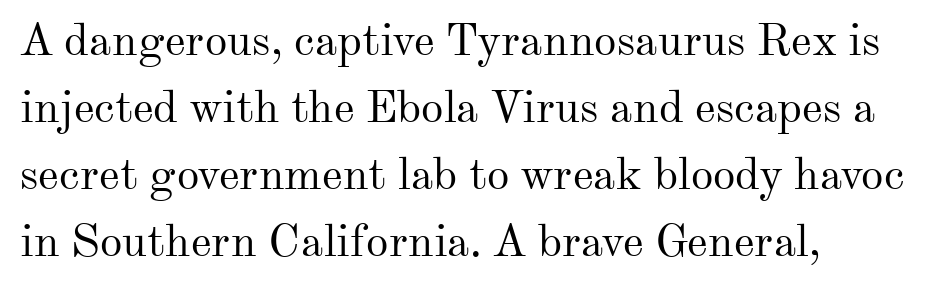
Is the type heavy? It reads as light-to-regular instead. The lines sit at an ordinary, default distance from one another. The lines are quadded left. Nope, not italic — everything's standing straight.
